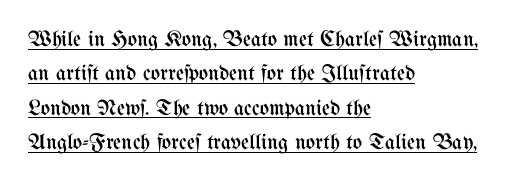
The image shows 22 px text type, upright; set left-aligned, normal line spacing (1.56x), normal letter spacing, underlined.
